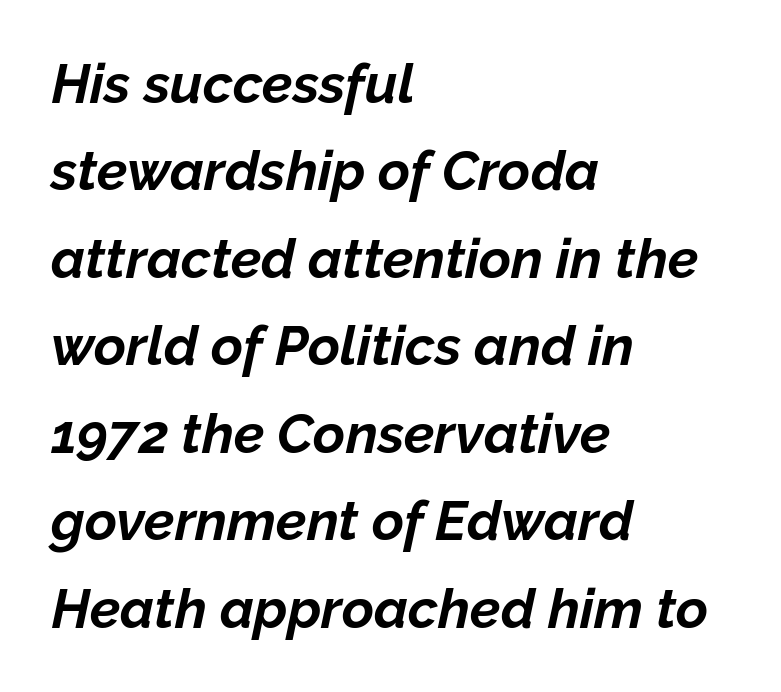
The image shows 55 px bold type, italic (leaning right); set left-aligned, normal line spacing (1.59x), normal letter spacing, not underlined; low stroke contrast and a medium x-height.
